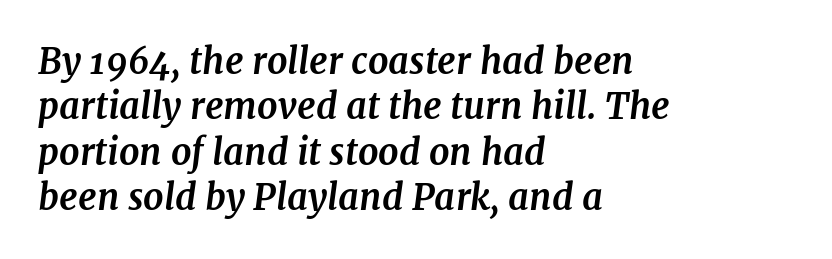
Q: Is the text bold? A: Yes.
Q: Is the text italic (slanted)? A: Yes, it leans right by about 7 degrees.
Q: Is the typeface a serif or a sans-serif typeface? A: Serif.
Q: Is the text underlined? A: No.
Q: How is the paragraph aligned? A: Left-aligned.
Q: Is the spacing between letters normal or unusually wide? A: Normal.
Q: Is the spacing between lines tight, normal or loose? A: Normal.
Q: Width (condensed, normal, or wide)? A: Normal.
Q: Stroke contrast? A: Medium.
Q: x-height? A: Medium.
Q: Monospaced? A: No.
